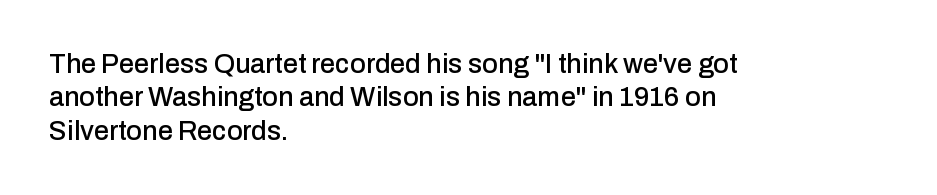
The specimen reads as upright at a glance. The words here are not underlined. Horizontal alignment here is leftward, the default for most running prose. The gaps between neighbouring characters are ordinary and unremarkable.
